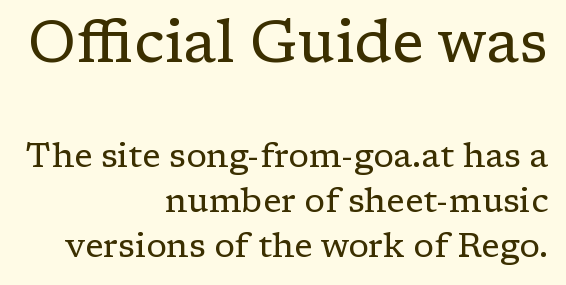
Q: Is the text bold? A: No.
Q: Is the text italic (slanted)? A: No, it is upright.
Q: Is the typeface a serif or a sans-serif typeface? A: Serif.
Q: Is the text underlined? A: No.
Q: How is the paragraph aligned? A: Right-aligned.
Q: Is the spacing between letters normal or unusually wide? A: Normal.
Q: Is the spacing between lines tight, normal or loose? A: Normal.
Q: Which block of text is set in a larger size, the first (top) or the second (bottom)? A: The first (top) one.
Q: Width (condensed, normal, or wide)? A: Normal.
Q: Stroke contrast? A: Low.
Q: x-height? A: Medium.
Q: Monospaced? A: No.
